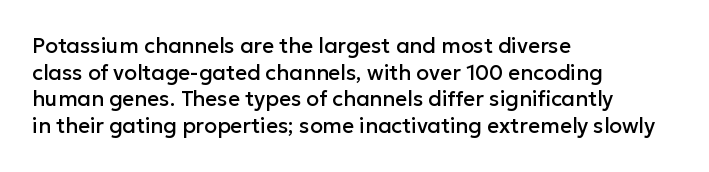
Q: Is the text italic (slanted)? A: No, it is upright.
Q: Is the text underlined? A: No.
Q: How is the paragraph aligned? A: Left-aligned.
Q: Is the spacing between letters normal or unusually wide? A: Normal.
Q: Is the spacing between lines tight, normal or loose? A: Normal.
